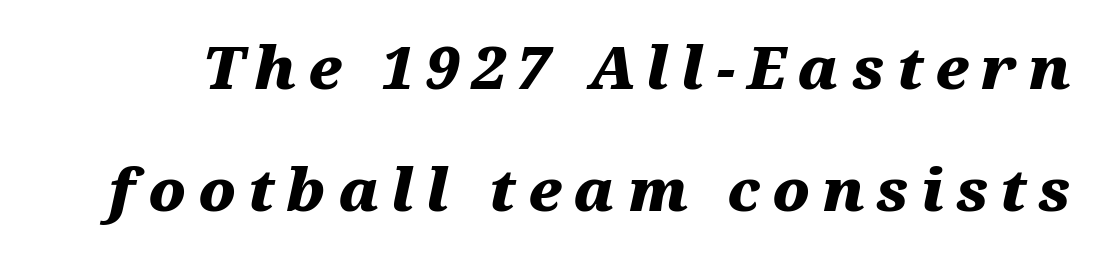
The image shows 59 px heavy, wide type, italic (leaning right); set loose line spacing (2.07x), unusually wide letter spacing (+0.2 em), not underlined; medium stroke contrast and a medium x-height.
